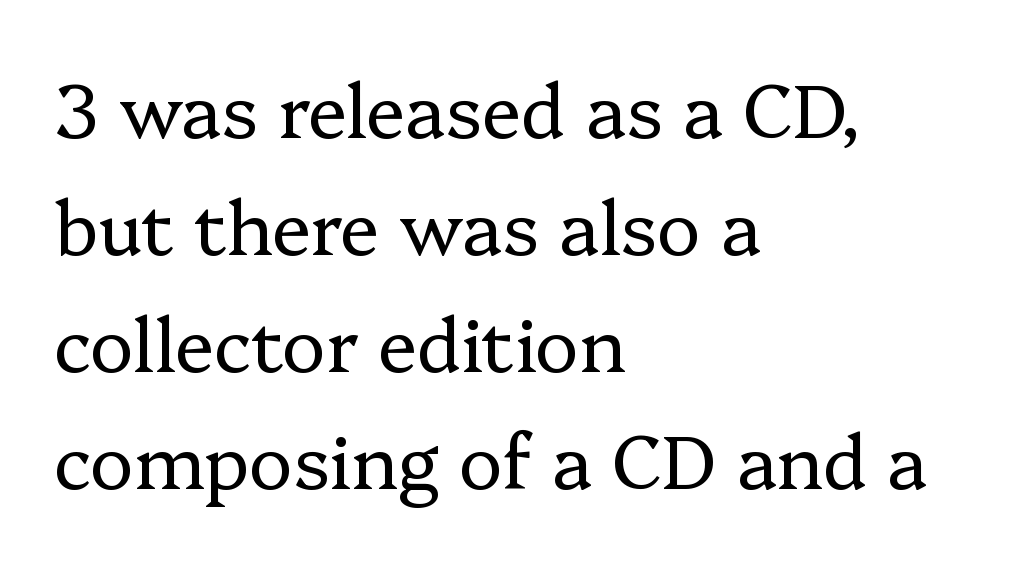
{"serif": "yes", "italic": "no", "bold": "no", "weight": "regular", "width": "normal", "stroke_contrast": "low", "x_height": "medium", "monospaced": "no", "underline": "no", "align": "left", "line_spacing": "normal", "line_spacing_ratio": 1.58, "letter_spacing": "normal", "letter_spacing_em": 0.0, "glyph_px": 74}
